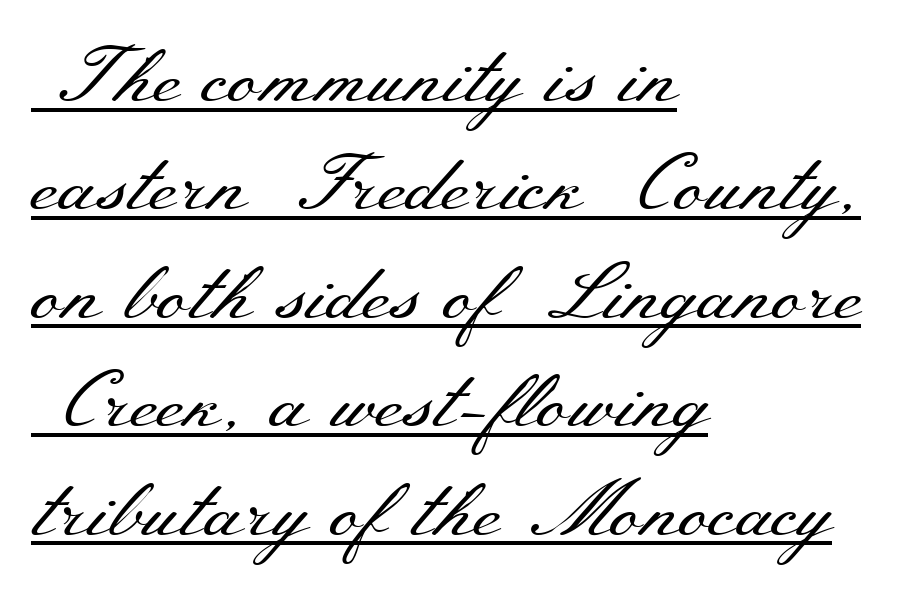
{"serif": "yes", "bold": "no", "weight": "regular", "width": "wide", "stroke_contrast": "medium", "x_height": "small", "monospaced": "no", "underline": "yes", "align": "left", "line_spacing": "normal", "line_spacing_ratio": 1.39, "letter_spacing": "normal", "letter_spacing_em": 0.0, "glyph_px": 78}
